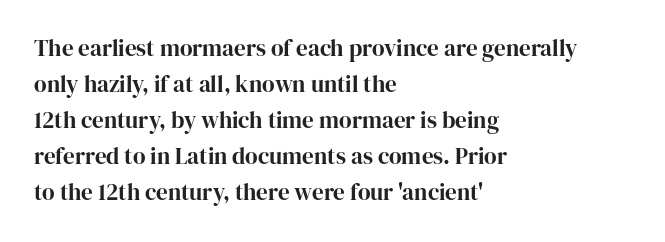
The image shows 23 px text type, upright; set left-aligned, normal line spacing (1.57x), normal letter spacing, not underlined.
